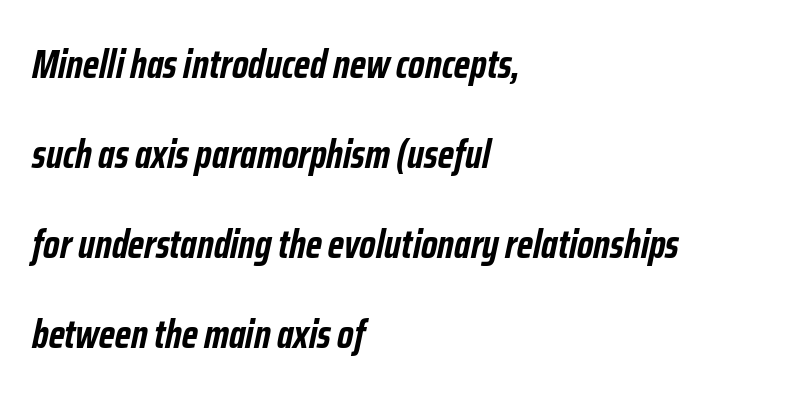
Q: Is the text bold? A: Yes.
Q: Is the text italic (slanted)? A: Yes, it leans right by about 12 degrees.
Q: Is the text underlined? A: No.
Q: How is the paragraph aligned? A: Left-aligned.
Q: Is the spacing between letters normal or unusually wide? A: Normal.
Q: Is the spacing between lines tight, normal or loose? A: Loose.
Q: Width (condensed, normal, or wide)? A: Condensed.
Q: Stroke contrast? A: Low.
Q: x-height? A: Medium.
Q: Monospaced? A: No.
